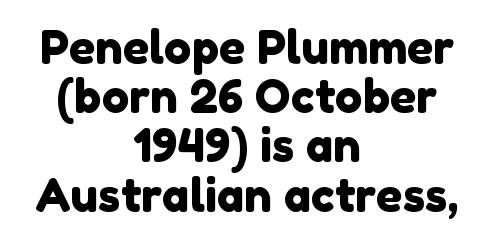
Q: Is the typeface a serif or a sans-serif typeface? A: Sans-serif.
Q: Is the text underlined? A: No.
Q: How is the paragraph aligned? A: Centered.
Q: Is the spacing between letters normal or unusually wide? A: Normal.
Q: Is the spacing between lines tight, normal or loose? A: Tight.
Q: Width (condensed, normal, or wide)? A: Normal.
Q: Stroke contrast? A: Low.
Q: x-height? A: Medium.
Q: Monospaced? A: No.
